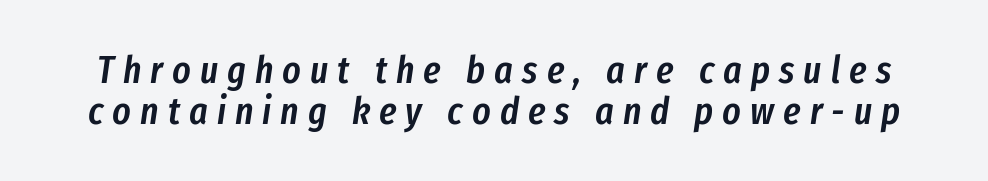
Q: Is the text bold? A: Semi-bold.
Q: Is the text italic (slanted)? A: Yes, it leans right by about 8 degrees.
Q: Is the text underlined? A: No.
Q: Is the spacing between letters normal or unusually wide? A: Unusually wide.
Q: Is the spacing between lines tight, normal or loose? A: Tight.
Q: Width (condensed, normal, or wide)? A: Condensed.
Q: Stroke contrast? A: Low.
Q: x-height? A: Medium.
Q: Monospaced? A: No.
